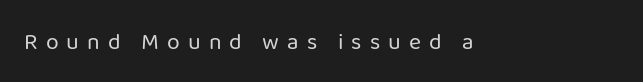
{"italic": "no", "bold": "no", "underline": "no", "letter_spacing": "wide", "letter_spacing_em": 0.35, "glyph_px": 23}
